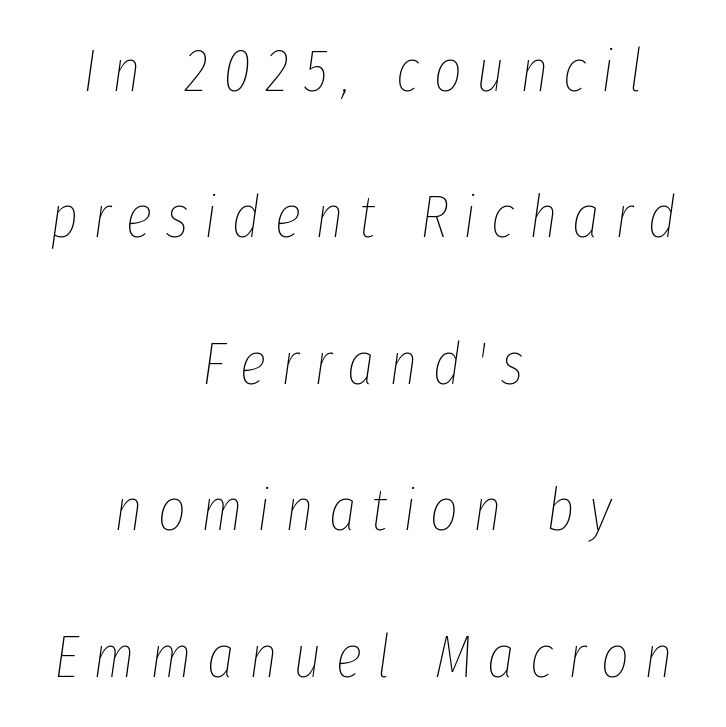
The typesetting does not lean heavy: it is not bold. The rendering uses natural spacing where letterforms have individual widths. Leading is clearly above the norm, producing a sparse column. Horizontally, the lines are justified to the midpoint only. Unmarked baselines from the first word to the last.
